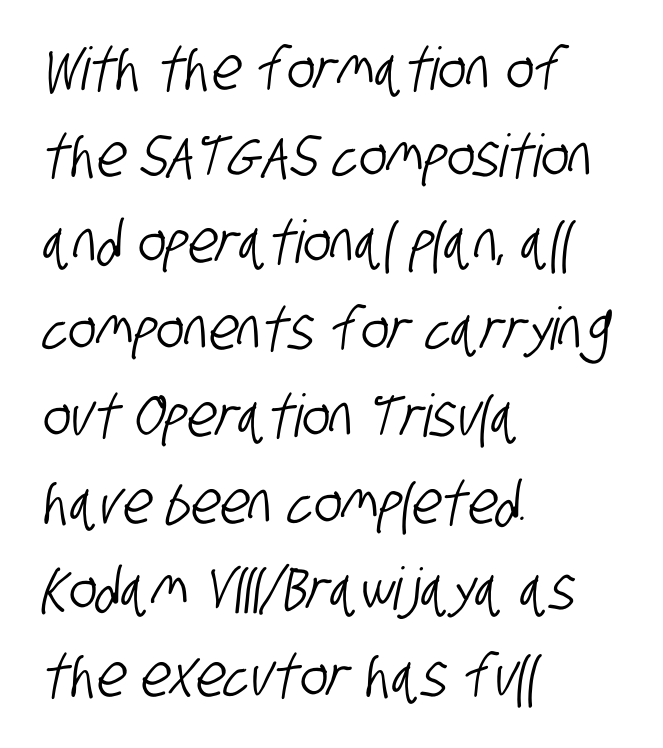
Leftover space on each line is placed entirely after the last word. Underline: absent. The rendering keeps characters at their native spacing. The face used here is proportionally spaced, like ordinary book or web type. Font category for this specimen: sans-serif. Students, observe: this is what conventionally led text looks like.
